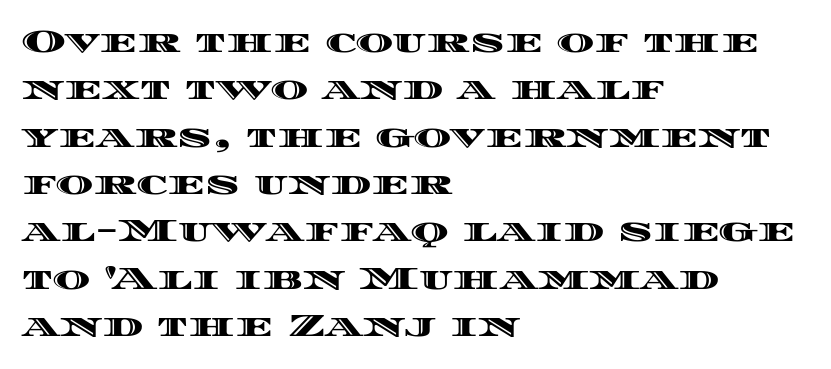
Q: Is the text italic (slanted)? A: No, it is upright.
Q: Is the text underlined? A: No.
Q: How is the paragraph aligned? A: Left-aligned.
Q: Is the spacing between letters normal or unusually wide? A: Normal.
Q: Is the spacing between lines tight, normal or loose? A: Normal.
Q: Width (condensed, normal, or wide)? A: Wide.
Q: x-height? A: Large.
Q: Monospaced? A: No.
